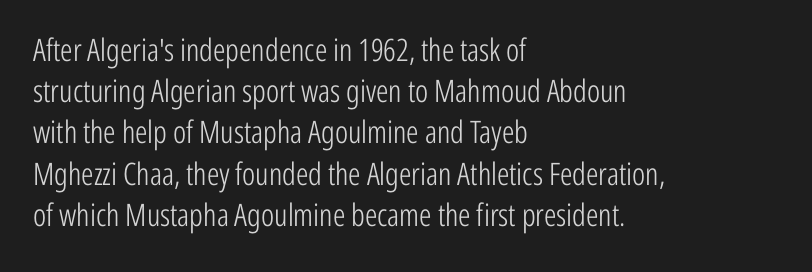
{"serif": "no", "italic": "no", "bold": "no", "weight": "light", "width": "condensed", "stroke_contrast": "low", "x_height": "medium", "monospaced": "no", "underline": "no", "align": "left", "line_spacing": "normal", "line_spacing_ratio": 1.33, "letter_spacing": "normal", "letter_spacing_em": 0.0, "glyph_px": 31}
